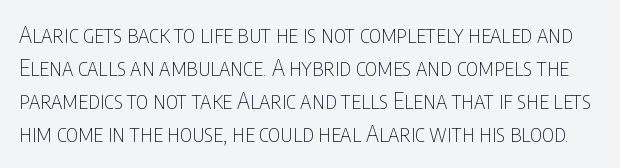
The image shows 23 px text type, upright; set normal line spacing (1.44x), normal letter spacing, not underlined.
